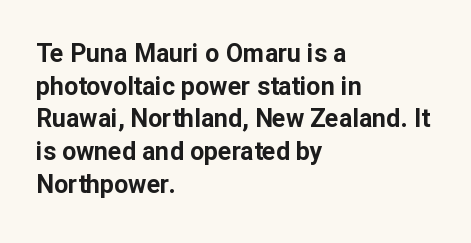
You could call the tracking neutral — neither tight nor loose. Ordinary non-slanted type is in use. Heavy, bold letterforms. Does the copy run flush right? No — it runs flush left. Regular leading.
